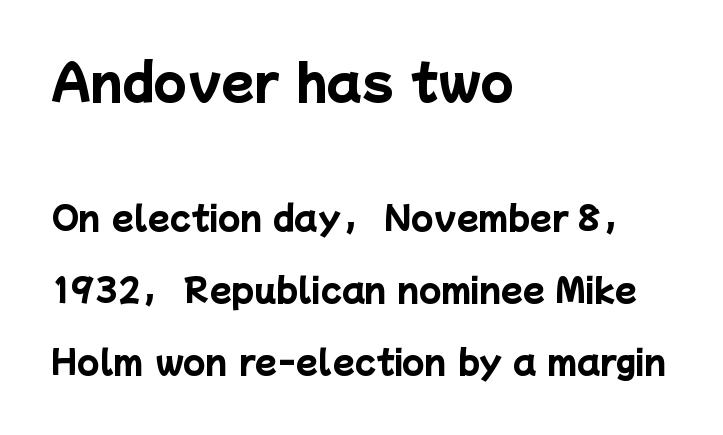
Short and long lines alike share a common starting point at left. Unmarked baselines from the first word to the last. Summary of weight: heavy, a full bold. Nobody touched the tracking dial on this one. Note: larger setting up top, smaller setting below.
